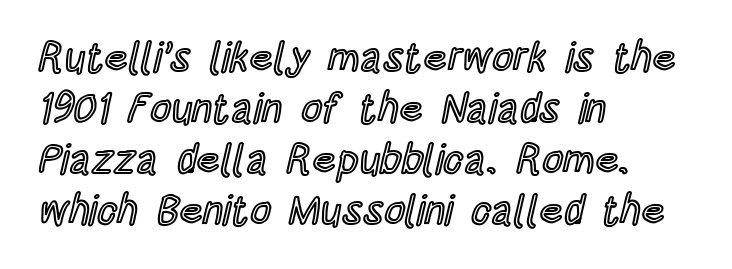
Q: Is the text italic (slanted)? A: Yes.
Q: Is the text underlined? A: No.
Q: How is the paragraph aligned? A: Left-aligned.
Q: Is the spacing between letters normal or unusually wide? A: Normal.
Q: Width (condensed, normal, or wide)? A: Condensed.
Q: x-height? A: Large.
Q: Monospaced? A: No.
